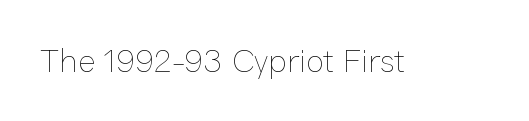
Tall strokes in this sample are plumb rather than angled. Counters stay open thanks to moderate or lighter strokes. Each row of text sits above clean, open space. These lines are rendered in a variable-pitch font.
